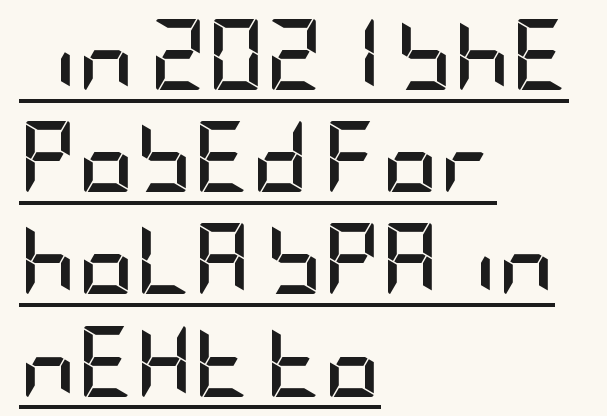
Letterform terminals end flat and unadorned throughout the passage. The passage is arranged the way most books set body copy — flush left. Posture: upright roman. Does the leading feel generous? No, just average. The type is set solid horizontally, with unmodified tracking.
